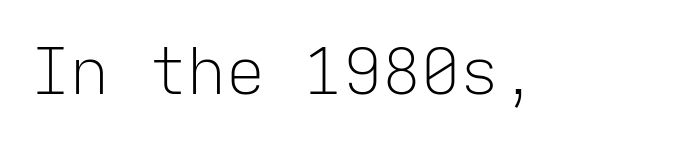
{"serif": "no", "italic": "no", "bold": "no", "weight": "light", "width": "normal", "stroke_contrast": "low", "x_height": "medium", "monospaced": "yes", "underline": "no", "letter_spacing": "normal", "letter_spacing_em": 0.0, "glyph_px": 65}
